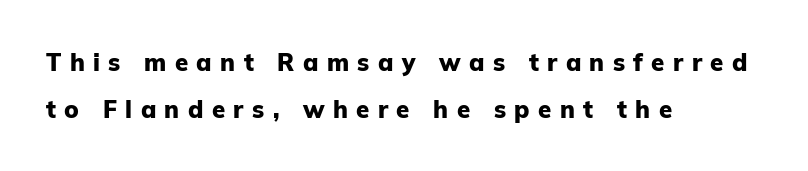
The image shows 24 px bold type, upright; set left-aligned, loose line spacing (1.96x), unusually wide letter spacing (+0.35 em), not underlined.
